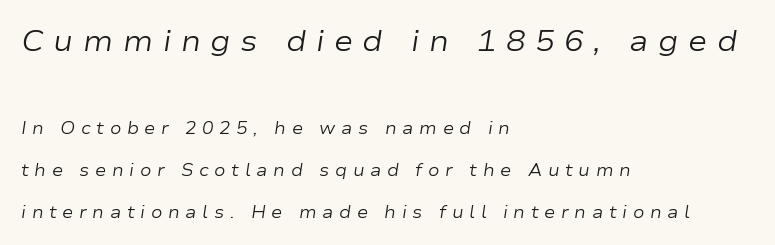
Q: Is the text bold? A: No.
Q: Is the text italic (slanted)? A: Yes, it leans right by about 9 degrees.
Q: Is the text underlined? A: No.
Q: How is the paragraph aligned? A: Left-aligned.
Q: Is the spacing between letters normal or unusually wide? A: Unusually wide.
Q: Is the spacing between lines tight, normal or loose? A: Loose.
Q: Which block of text is set in a larger size, the first (top) or the second (bottom)? A: The first (top) one.
Q: Width (condensed, normal, or wide)? A: Wide.
Q: Stroke contrast? A: Low.
Q: x-height? A: Medium.
Q: Monospaced? A: No.
